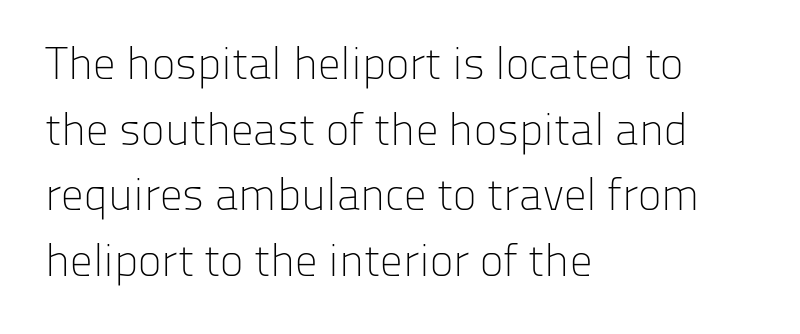
Q: Is the text bold? A: No.
Q: Is the text italic (slanted)? A: No, it is upright.
Q: Is the typeface a serif or a sans-serif typeface? A: Sans-serif.
Q: Is the text underlined? A: No.
Q: How is the paragraph aligned? A: Left-aligned.
Q: Is the spacing between letters normal or unusually wide? A: Normal.
Q: Is the spacing between lines tight, normal or loose? A: Normal.
Q: Width (condensed, normal, or wide)? A: Normal.
Q: Stroke contrast? A: Low.
Q: x-height? A: Medium.
Q: Monospaced? A: No.
